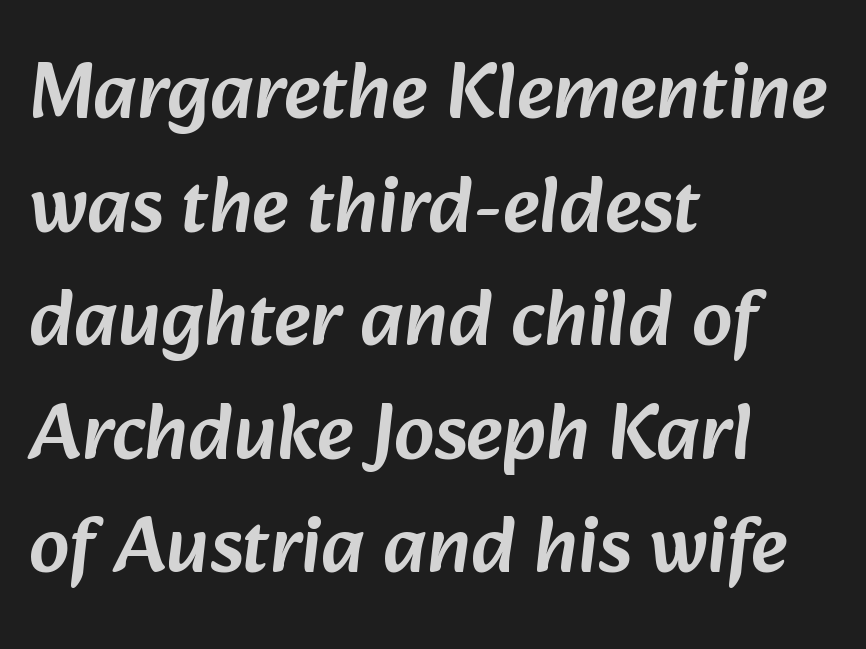
Q: Is the typeface a serif or a sans-serif typeface? A: Sans-serif.
Q: Is the text underlined? A: No.
Q: How is the paragraph aligned? A: Left-aligned.
Q: Is the spacing between letters normal or unusually wide? A: Normal.
Q: Is the spacing between lines tight, normal or loose? A: Normal.
Q: Width (condensed, normal, or wide)? A: Normal.
Q: Stroke contrast? A: Low.
Q: x-height? A: Medium.
Q: Monospaced? A: No.
